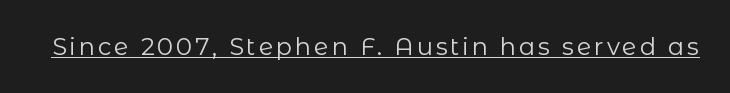
{"italic": "no", "bold": "no", "underline": "yes", "glyph_px": 24}
